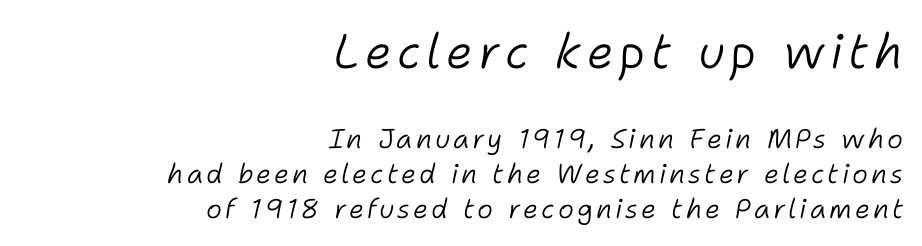
Descender tails drop into unmarked territory. Is this a fixed-width face? No — the glyphs have proportional, varying widths. Yep, that's italic — everything's leaning. Think standard paragraph weight, or any step lighter than that.
